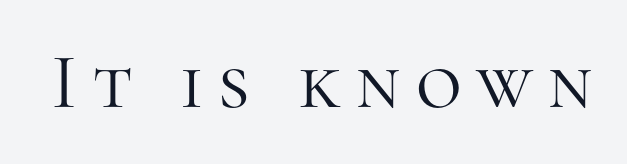
The image shows 79 px light serif type, upright; set not underlined; high stroke contrast and a medium x-height.
